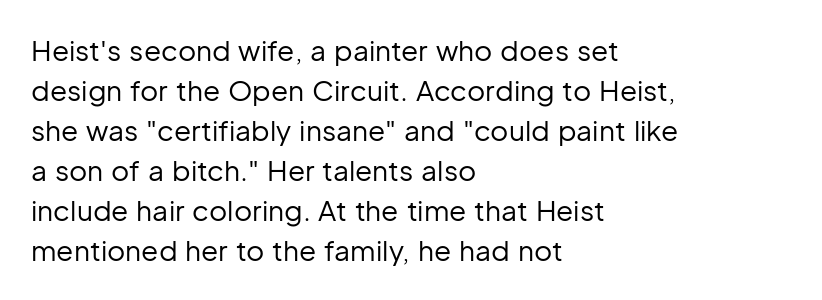
Typographically, this falls in the sans-serif category. Default kerning and tracking; the words read as compact shapes. Do the characters align in a grid? No, the font is proportional. Italic? Not at all — the glyphs are vertical. The cut favours lightness, reaching ordinary text weight at its darkest. Vertical spacing — default.
